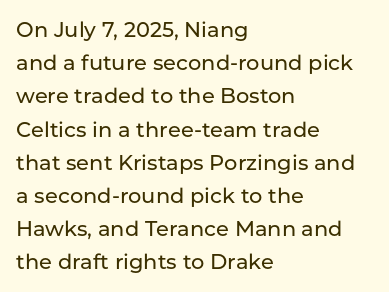
{"italic": "no", "underline": "no", "align": "left", "line_spacing": "normal", "line_spacing_ratio": 1.58, "letter_spacing": "normal", "letter_spacing_em": 0.0, "glyph_px": 21}
